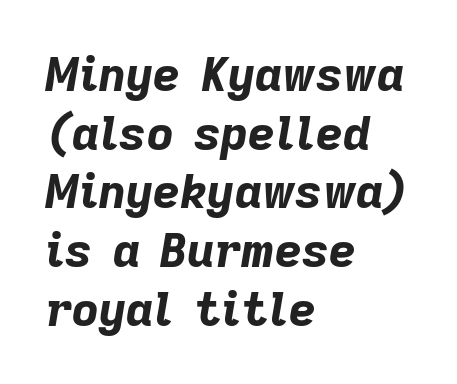
Q: Is the text bold? A: Yes.
Q: Is the text italic (slanted)? A: Yes, it leans right by about 9 degrees.
Q: Is the text underlined? A: No.
Q: How is the paragraph aligned? A: Left-aligned.
Q: Is the spacing between letters normal or unusually wide? A: Normal.
Q: Is the spacing between lines tight, normal or loose? A: Normal.
Q: Width (condensed, normal, or wide)? A: Normal.
Q: Stroke contrast? A: Low.
Q: x-height? A: Medium.
Q: Monospaced? A: No.
